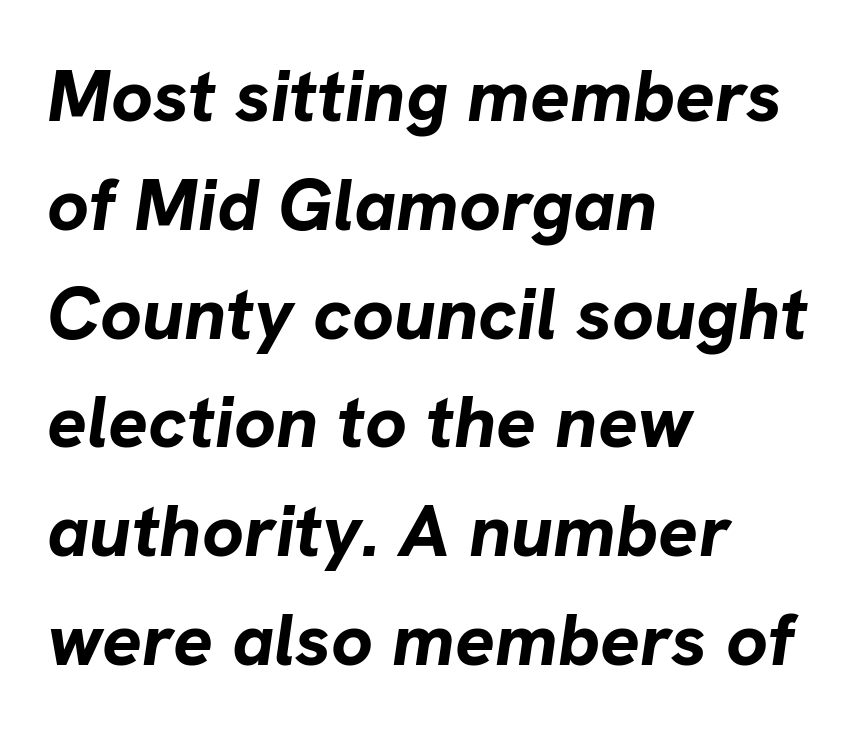
Q: Is the text bold? A: Yes.
Q: Is the text italic (slanted)? A: Yes, it leans right by about 8 degrees.
Q: Is the text underlined? A: No.
Q: How is the paragraph aligned? A: Left-aligned.
Q: Is the spacing between letters normal or unusually wide? A: Normal.
Q: Is the spacing between lines tight, normal or loose? A: Normal.
Q: Width (condensed, normal, or wide)? A: Normal.
Q: Stroke contrast? A: Low.
Q: x-height? A: Medium.
Q: Monospaced? A: No.
